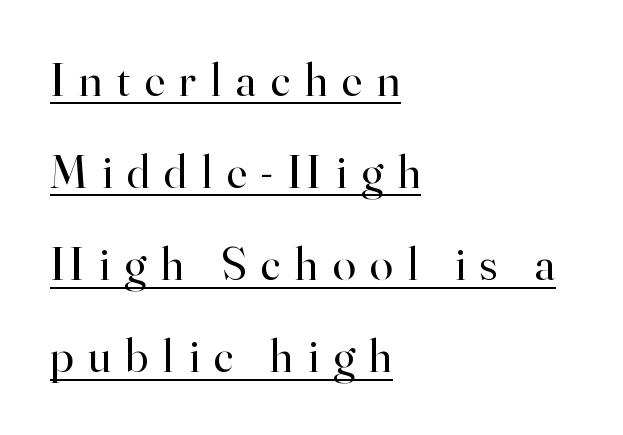
The image shows 47 px regular-weight serif type, upright; set left-aligned, loose line spacing (1.96x), unusually wide letter spacing (+0.31 em), underlined; high stroke contrast and a small x-height.
